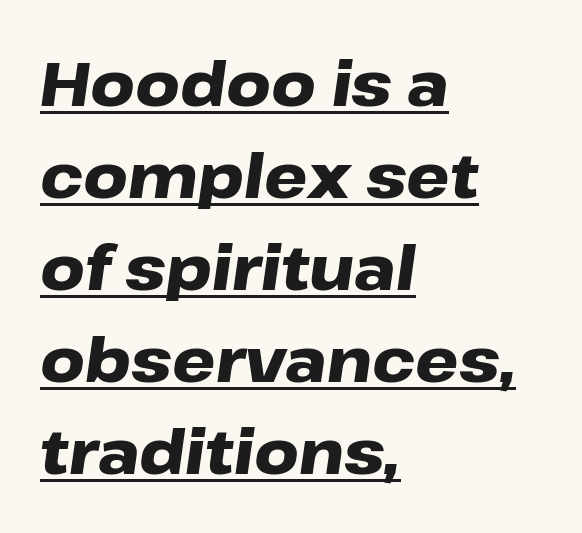
Q: Is the text bold? A: Yes.
Q: Is the text italic (slanted)? A: Yes, it leans right by about 8 degrees.
Q: Is the text underlined? A: Yes.
Q: How is the paragraph aligned? A: Left-aligned.
Q: Is the spacing between letters normal or unusually wide? A: Normal.
Q: Is the spacing between lines tight, normal or loose? A: Normal.
Q: Width (condensed, normal, or wide)? A: Wide.
Q: Stroke contrast? A: Low.
Q: x-height? A: Medium.
Q: Monospaced? A: No.
